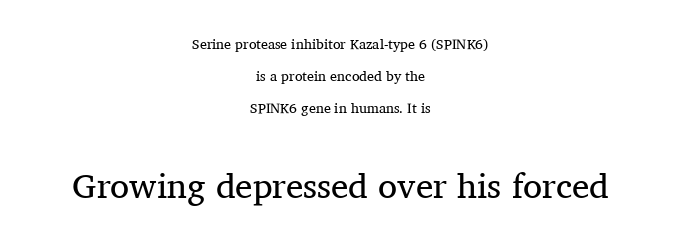
Is this a fixed-width face? No — the glyphs have proportional, varying widths. Successive baselines arrive slowly, with a big drop between each. Stem width sits at or under what a default text font uses. Nothing unusual about the tracking: characters are spaced as the font intends. These lines are composed in type with serifs.
